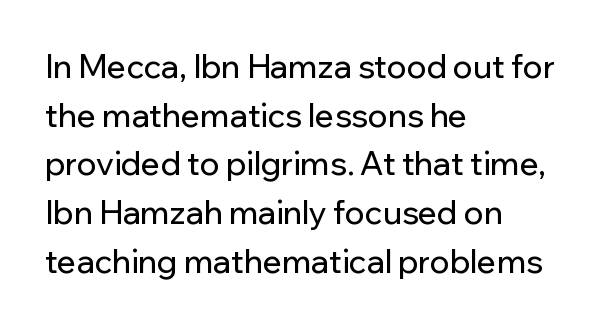
{"serif": "no", "italic": "no", "width": "normal", "stroke_contrast": "low", "x_height": "medium", "monospaced": "no", "underline": "no", "align": "left", "line_spacing": "normal", "line_spacing_ratio": 1.52, "letter_spacing": "normal", "letter_spacing_em": 0.0, "glyph_px": 32}
